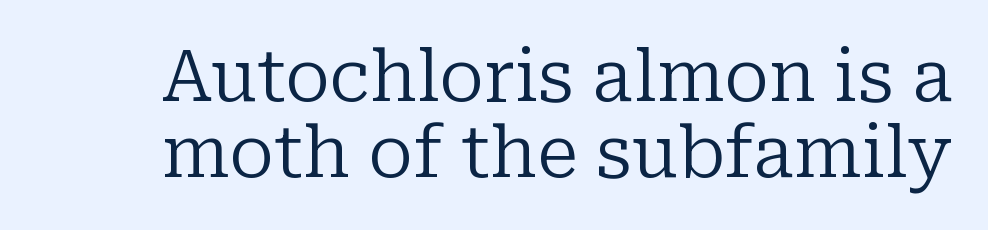
Q: Is the text bold? A: No.
Q: Is the text italic (slanted)? A: No, it is upright.
Q: Is the typeface a serif or a sans-serif typeface? A: Serif.
Q: Is the text underlined? A: No.
Q: Is the spacing between letters normal or unusually wide? A: Normal.
Q: Is the spacing between lines tight, normal or loose? A: Tight.
Q: Width (condensed, normal, or wide)? A: Normal.
Q: Stroke contrast? A: Low.
Q: x-height? A: Medium.
Q: Monospaced? A: No.
